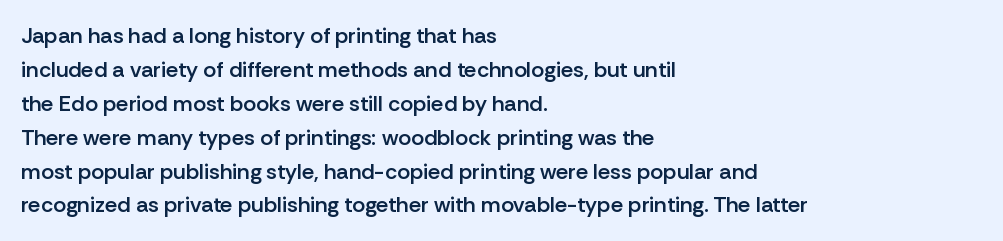
Q: Is the text bold? A: Semi-bold.
Q: Is the text italic (slanted)? A: No, it is upright.
Q: Is the text underlined? A: No.
Q: How is the paragraph aligned? A: Left-aligned.
Q: Is the spacing between letters normal or unusually wide? A: Normal.
Q: Is the spacing between lines tight, normal or loose? A: Normal.
